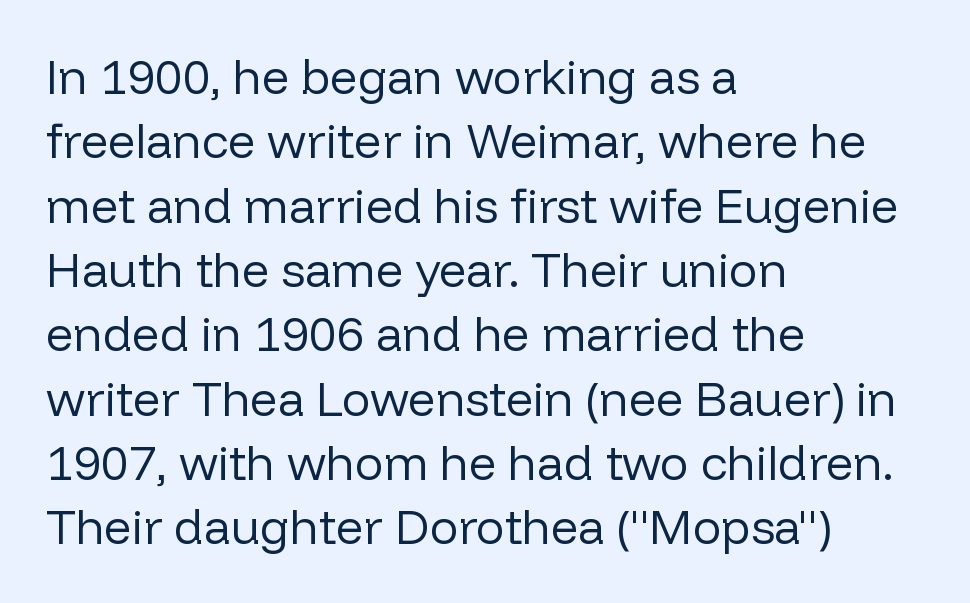
Has an underline been added? It has not. The cut favours lightness, reaching ordinary text weight at its darkest. Each letter keeps its own natural width here, so spacing adapts to shape. Baseline-to-baseline distance is the conventional proportion of letter height. The passage shown has conventional tracking throughout.
